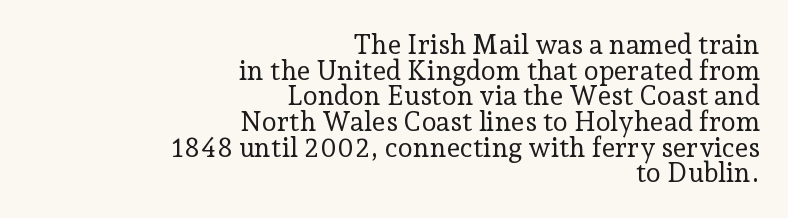
The image shows 27 px text type, upright; set right-aligned, tight line spacing (0.95x), normal letter spacing, not underlined.
